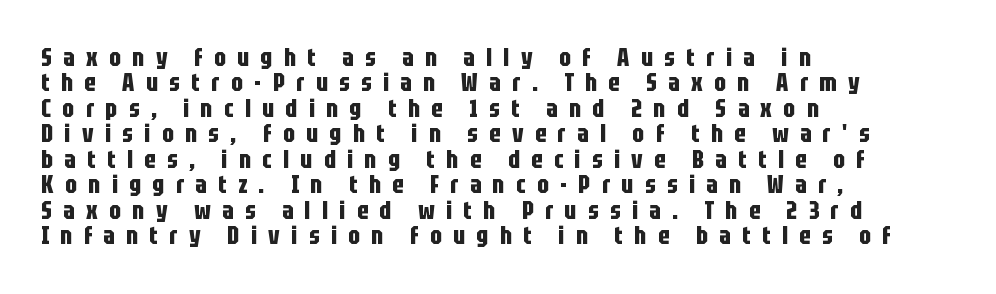
Q: Is the text bold? A: Yes.
Q: Is the text italic (slanted)? A: No, it is upright.
Q: Is the text underlined? A: No.
Q: How is the paragraph aligned? A: Left-aligned.
Q: Is the spacing between letters normal or unusually wide? A: Unusually wide.
Q: Is the spacing between lines tight, normal or loose? A: Tight.
